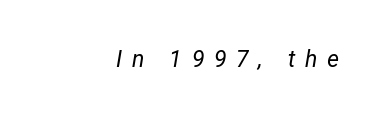
{"italic": "yes", "lean": "right", "slant_degrees": 12, "bold": "no", "underline": "no", "letter_spacing": "wide", "letter_spacing_em": 0.42, "glyph_px": 23}
